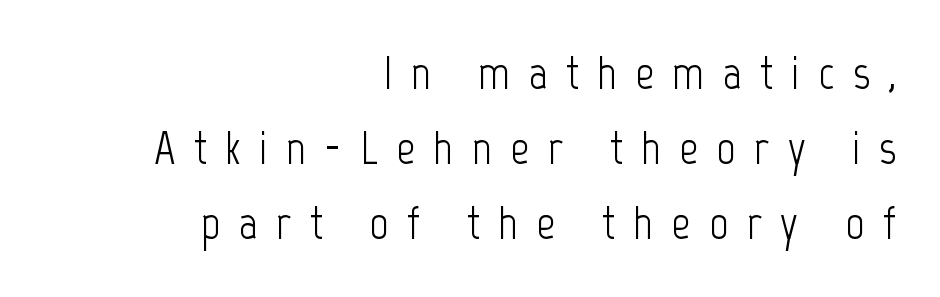
{"serif": "no", "italic": "no", "bold": "no", "weight": "light", "width": "condensed", "stroke_contrast": "low", "x_height": "medium", "monospaced": "no", "underline": "no", "align": "right", "line_spacing": "normal", "line_spacing_ratio": 1.6, "letter_spacing": "wide", "letter_spacing_em": 0.39, "glyph_px": 47}
